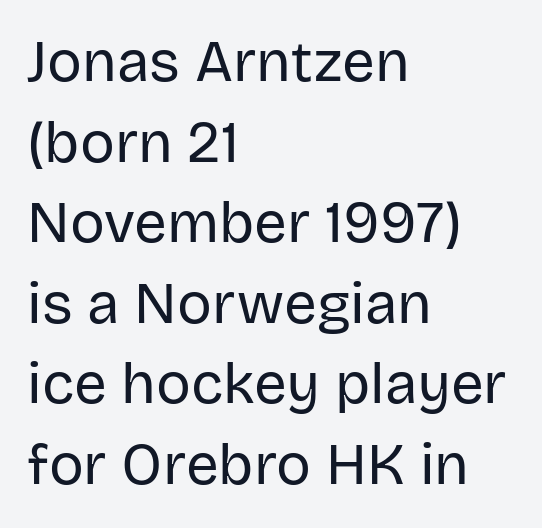
A quiet, ordinary-to-light weight characterises the typeface. This sample uses an upright cut, with every glyph sitting square on the baseline. Do the characters align in a grid? No, the font is proportional. This rendering leaves character spacing at its baseline value.
